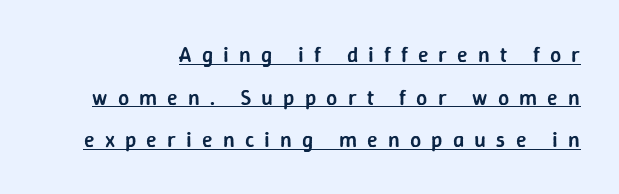
Someone cranked the tracking dial way up on this one. In designer terms, the underline attribute is active on this setting. These lines were composed using upright roman letters. Typographic density is moderately raised because the face is semibold. The rendering uses a large line-height, opening up the rows.
